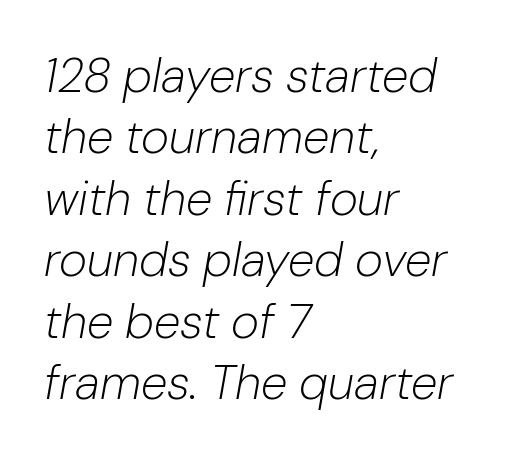
The words here are not underlined. The rendering uses natural spacing where letterforms have individual widths. The compositor pushed each line to the left boundary. The gaps between neighbouring characters are ordinary and unremarkable. Quick note: interline space is typical. A quiet, ordinary-to-light weight characterises the typeface.
